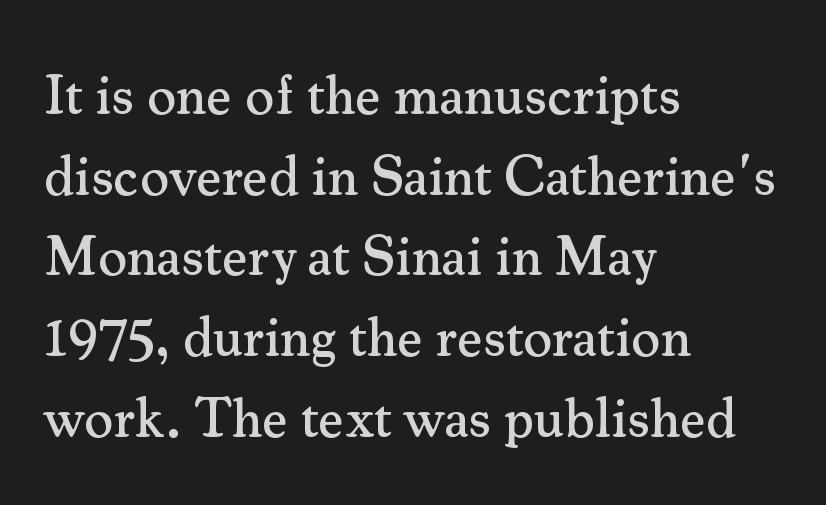
{"serif": "yes", "italic": "no", "width": "normal", "stroke_contrast": "medium", "x_height": "small", "monospaced": "no", "underline": "no", "align": "left", "line_spacing": "normal", "line_spacing_ratio": 1.44, "letter_spacing": "normal", "letter_spacing_em": 0.0, "glyph_px": 56}
